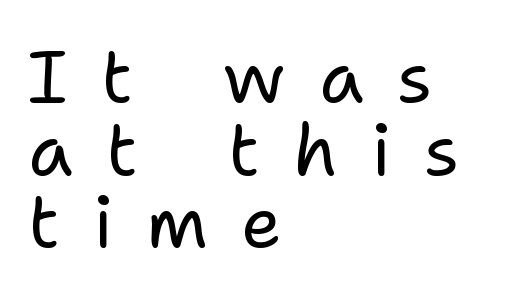
Q: Is the text bold? A: No.
Q: Is the text italic (slanted)? A: No, it is upright.
Q: Is the typeface a serif or a sans-serif typeface? A: Sans-serif.
Q: Is the text underlined? A: No.
Q: How is the paragraph aligned? A: Left-aligned.
Q: Is the spacing between letters normal or unusually wide? A: Unusually wide.
Q: Is the spacing between lines tight, normal or loose? A: Tight.
Q: Width (condensed, normal, or wide)? A: Normal.
Q: Stroke contrast? A: Low.
Q: x-height? A: Medium.
Q: Monospaced? A: No.
